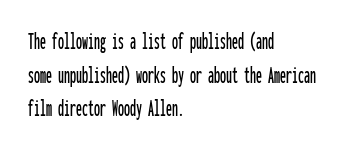
Q: Is the text italic (slanted)? A: No, it is upright.
Q: Is the text underlined? A: No.
Q: How is the paragraph aligned? A: Left-aligned.
Q: Is the spacing between letters normal or unusually wide? A: Normal.
Q: Is the spacing between lines tight, normal or loose? A: Normal.
